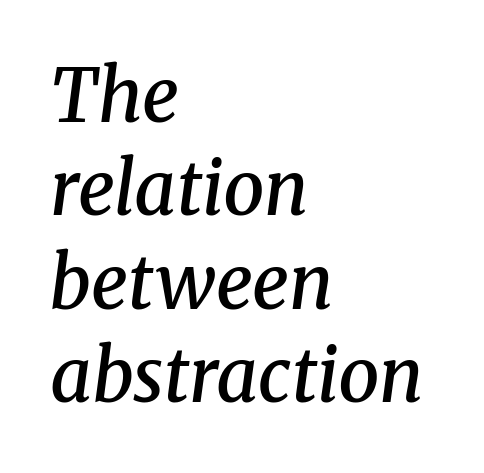
Q: Is the text bold? A: Semi-bold.
Q: Is the text italic (slanted)? A: Yes, it leans right by about 8 degrees.
Q: Is the typeface a serif or a sans-serif typeface? A: Serif.
Q: Is the text underlined? A: No.
Q: How is the paragraph aligned? A: Left-aligned.
Q: Is the spacing between letters normal or unusually wide? A: Normal.
Q: Is the spacing between lines tight, normal or loose? A: Normal.
Q: Width (condensed, normal, or wide)? A: Normal.
Q: Stroke contrast? A: Medium.
Q: x-height? A: Medium.
Q: Monospaced? A: No.
